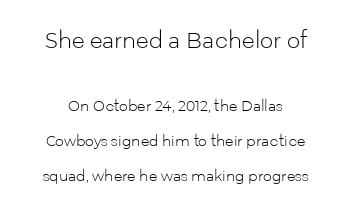
The image shows 21 px text type, upright; set loose line spacing (2.49x), normal letter spacing, not underlined; the first (top) block is 1.5x larger.
